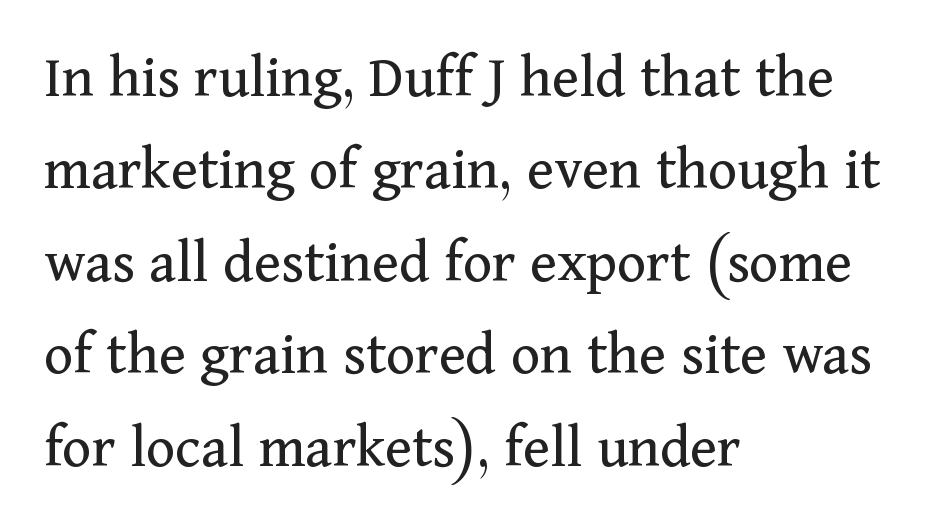
The image shows 62 px regular-weight serif type, upright; set left-aligned, normal line spacing (1.49x), normal letter spacing, not underlined; medium stroke contrast and a medium x-height.
